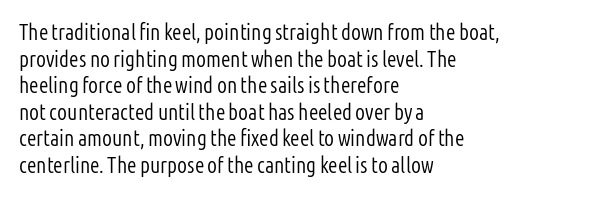
Q: Is the text bold? A: No.
Q: Is the text italic (slanted)? A: No, it is upright.
Q: Is the text underlined? A: No.
Q: How is the paragraph aligned? A: Left-aligned.
Q: Is the spacing between letters normal or unusually wide? A: Normal.
